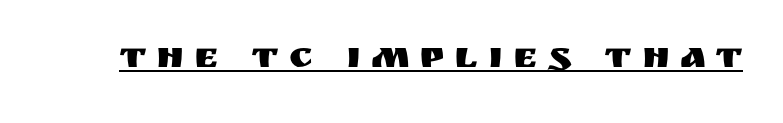
This sample uses a sans-serif face. The type sits square on the baseline with zero lean. Looks like regular typesetting: each glyph gets only the width it needs. This rendering widens character spacing well past its baseline value.
